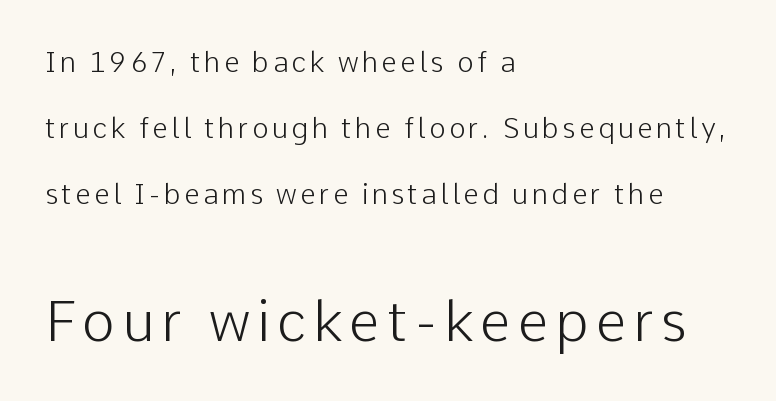
{"serif": "no", "italic": "no", "bold": "no", "weight": "light", "width": "normal", "stroke_contrast": "low", "x_height": "medium", "monospaced": "no", "underline": "no", "align": "left", "line_spacing": "loose", "line_spacing_ratio": 2.35, "larger_block": "second", "size_ratio": 2.0, "glyph_px": 56}
